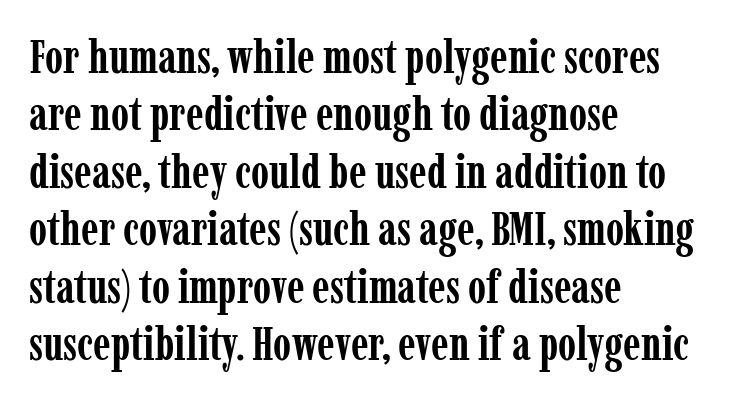
Spacing verdict: proportional, widths tailored to each character. Characters follow at the spacing the type designer built in. Teacher's note: observe the even left margin — that is flush-left alignment. Summary of vertical rhythm: regular, with standard interline spacing. Check the space under the baseline: it is left empty.
